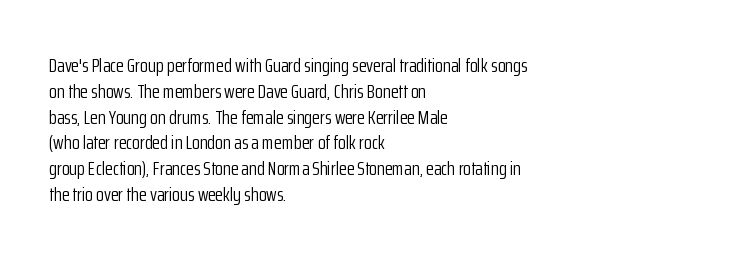
Q: Is the text bold? A: No.
Q: Is the text italic (slanted)? A: No, it is upright.
Q: Is the text underlined? A: No.
Q: How is the paragraph aligned? A: Left-aligned.
Q: Is the spacing between letters normal or unusually wide? A: Normal.
Q: Is the spacing between lines tight, normal or loose? A: Normal.
